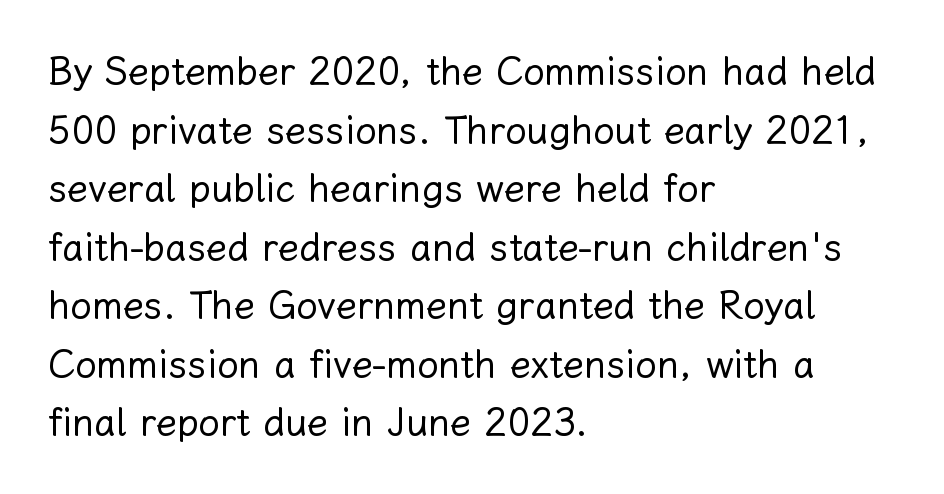
The image shows 38 px regular-weight type, upright; set left-aligned, normal line spacing (1.54x), normal letter spacing, not underlined; low stroke contrast and a medium x-height.
